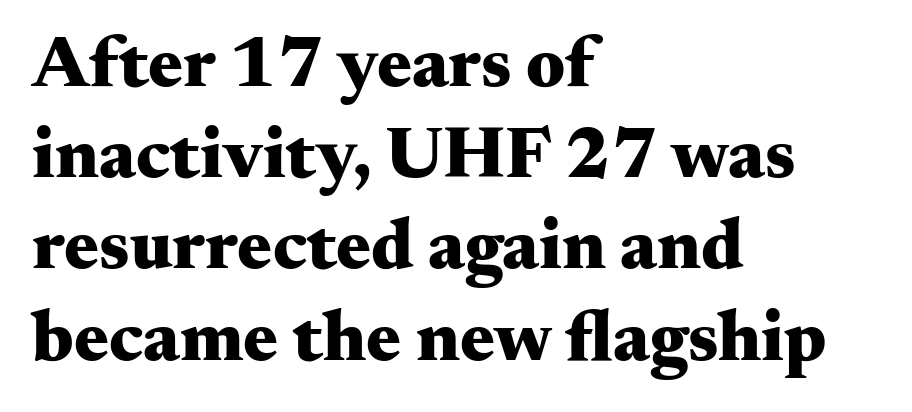
Q: Is the text bold? A: Yes.
Q: Is the text italic (slanted)? A: No, it is upright.
Q: Is the typeface a serif or a sans-serif typeface? A: Serif.
Q: Is the text underlined? A: No.
Q: How is the paragraph aligned? A: Left-aligned.
Q: Is the spacing between letters normal or unusually wide? A: Normal.
Q: Is the spacing between lines tight, normal or loose? A: Normal.
Q: Width (condensed, normal, or wide)? A: Wide.
Q: Stroke contrast? A: Medium.
Q: x-height? A: Small.
Q: Monospaced? A: No.
